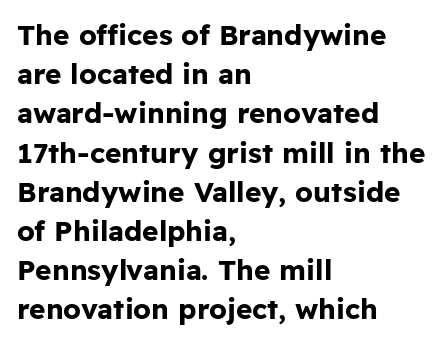
Varying glyph widths throughout — classic text-font behaviour. You can tell it's not italic because the verticals are truly vertical. I'd describe the lettering as bold — thick and assertive. The rows are spaced the way most documents space them. There is no visible air inserted between adjacent glyphs.
